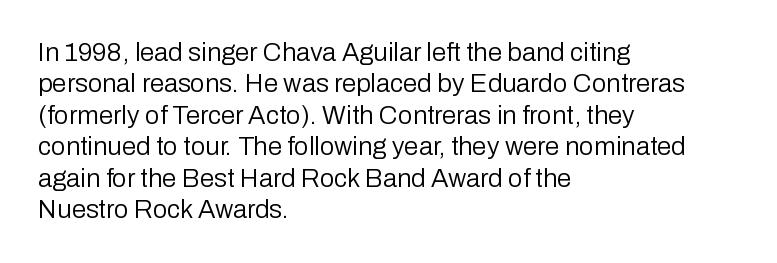
What stands out about the letter spacing? Nothing — it is the standard amount. The rendering anchors every line to the left-hand side. A light-to-regular cut is what we see here. Ordinary non-slanted type is in use.
